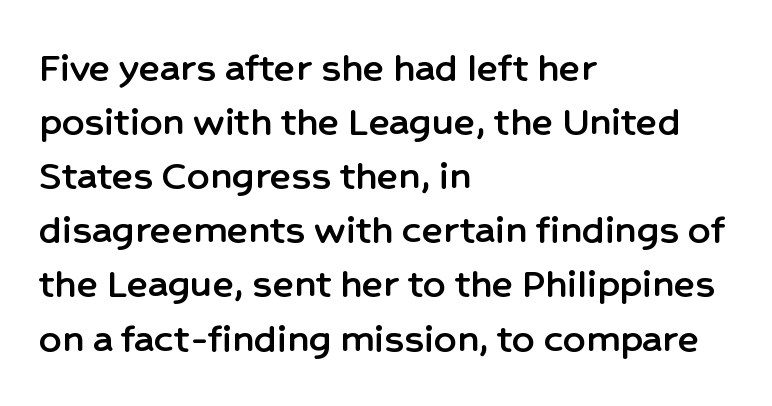
Each word holds together tightly as a unit, with standard inter-letter gaps. Each row of text sits above clean, open space. Italic? Not at all — the glyphs are vertical. Alignment: flush left. The font family rendered here belongs to the sans-serif group.
